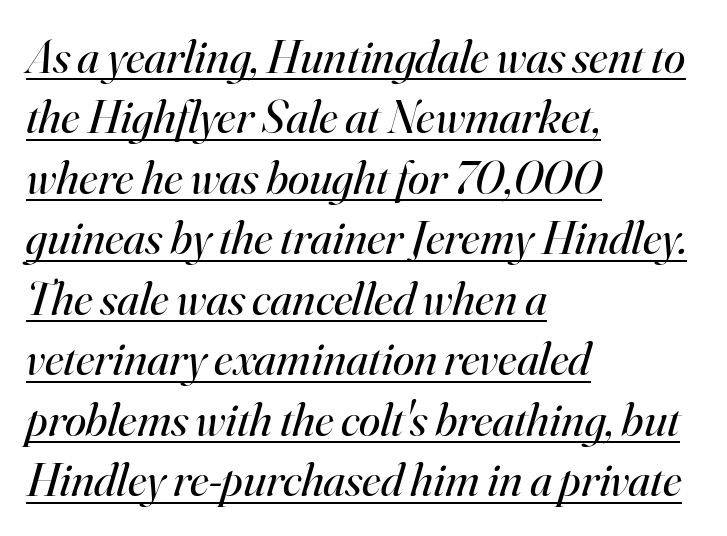
Q: Is the text bold? A: No.
Q: Is the text italic (slanted)? A: Yes, it leans right by about 16 degrees.
Q: Is the typeface a serif or a sans-serif typeface? A: Serif.
Q: Is the text underlined? A: Yes.
Q: How is the paragraph aligned? A: Left-aligned.
Q: Is the spacing between letters normal or unusually wide? A: Normal.
Q: Is the spacing between lines tight, normal or loose? A: Normal.
Q: Width (condensed, normal, or wide)? A: Normal.
Q: Stroke contrast? A: High.
Q: x-height? A: Small.
Q: Monospaced? A: No.
